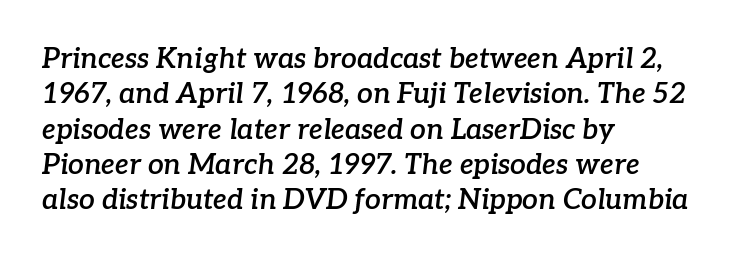
{"serif": "yes", "italic": "yes", "lean": "right", "slant_degrees": 7, "bold": "semi", "weight": "semibold", "width": "normal", "stroke_contrast": "low", "x_height": "medium", "monospaced": "no", "underline": "no", "align": "left", "line_spacing": "normal", "line_spacing_ratio": 1.26, "letter_spacing": "normal", "letter_spacing_em": 0.0, "glyph_px": 28}
